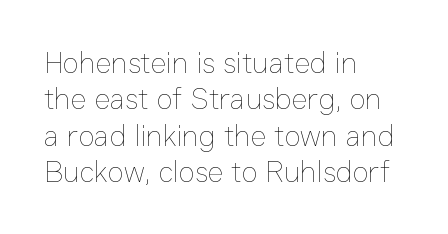
{"italic": "no", "bold": "no", "weight": "thin", "width": "normal", "stroke_contrast": "low", "x_height": "medium", "monospaced": "no", "underline": "no", "align": "left", "line_spacing_ratio": 1.21, "letter_spacing": "normal", "letter_spacing_em": 0.0, "glyph_px": 30}
